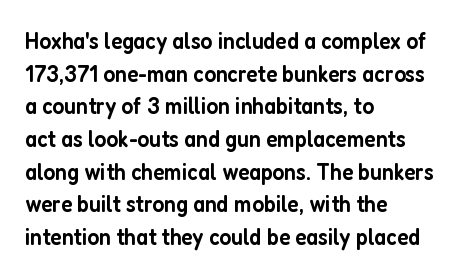
{"italic": "no", "bold": "semi", "underline": "no", "align": "left", "line_spacing": "normal", "line_spacing_ratio": 1.36, "letter_spacing": "normal", "letter_spacing_em": 0.0, "glyph_px": 24}
